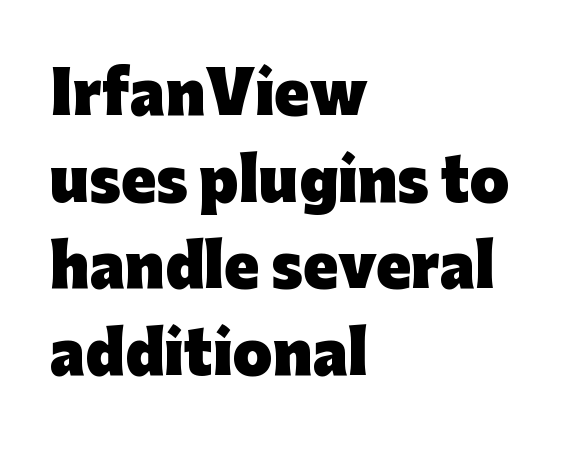
Q: Is the text bold? A: Yes.
Q: Is the text italic (slanted)? A: No, it is upright.
Q: Is the typeface a serif or a sans-serif typeface? A: Sans-serif.
Q: Is the text underlined? A: No.
Q: How is the paragraph aligned? A: Left-aligned.
Q: Is the spacing between letters normal or unusually wide? A: Normal.
Q: Is the spacing between lines tight, normal or loose? A: Normal.
Q: Width (condensed, normal, or wide)? A: Normal.
Q: Stroke contrast? A: Low.
Q: x-height? A: Medium.
Q: Monospaced? A: No.
